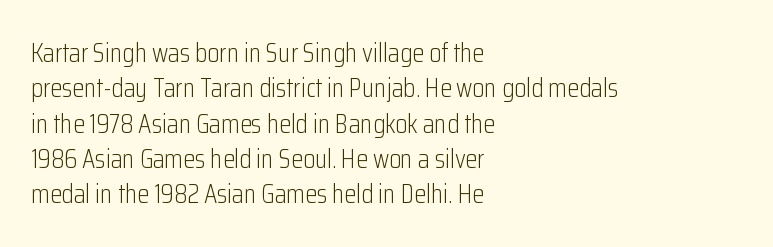
Q: Is the text bold? A: No.
Q: Is the text italic (slanted)? A: No, it is upright.
Q: Is the text underlined? A: No.
Q: How is the paragraph aligned? A: Left-aligned.
Q: Is the spacing between letters normal or unusually wide? A: Normal.
Q: Is the spacing between lines tight, normal or loose? A: Normal.
